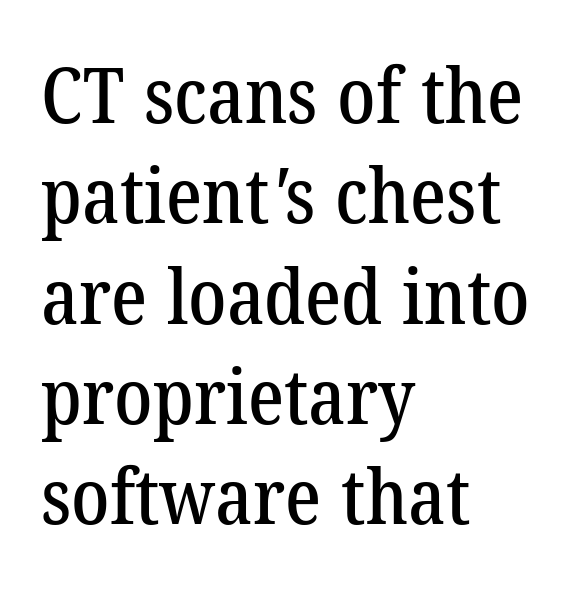
Q: Is the typeface a serif or a sans-serif typeface? A: Serif.
Q: Is the text underlined? A: No.
Q: How is the paragraph aligned? A: Left-aligned.
Q: Is the spacing between letters normal or unusually wide? A: Normal.
Q: Is the spacing between lines tight, normal or loose? A: Normal.
Q: Width (condensed, normal, or wide)? A: Normal.
Q: Stroke contrast? A: Low.
Q: x-height? A: Medium.
Q: Monospaced? A: No.
